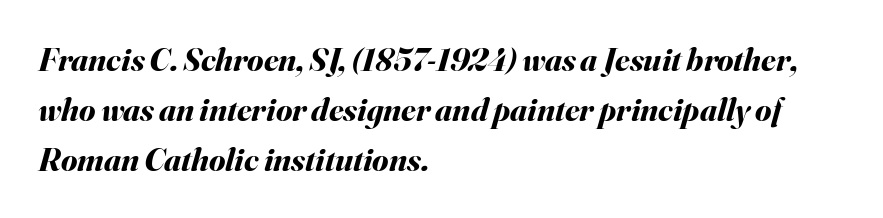
{"italic": "yes", "lean": "right", "slant_degrees": 16, "bold": "yes", "weight": "bold", "width": "normal", "stroke_contrast": "medium", "x_height": "small", "monospaced": "no", "underline": "no", "align": "left", "line_spacing": "normal", "line_spacing_ratio": 1.51, "letter_spacing": "normal", "letter_spacing_em": 0.0, "glyph_px": 33}
